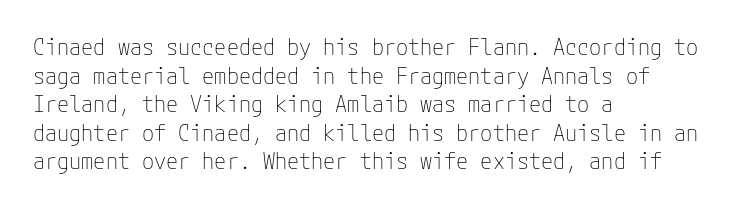
{"italic": "no", "bold": "no", "underline": "no", "align": "left", "line_spacing": "normal", "line_spacing_ratio": 1.3, "letter_spacing": "normal", "letter_spacing_em": 0.0, "glyph_px": 22}
